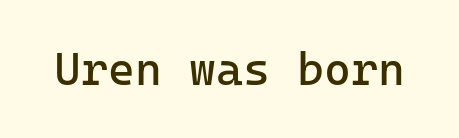
{"serif": "no", "italic": "no", "bold": "no", "weight": "regular", "width": "normal", "stroke_contrast": "low", "x_height": "medium", "underline": "no", "letter_spacing": "normal", "letter_spacing_em": 0.0, "glyph_px": 46}
